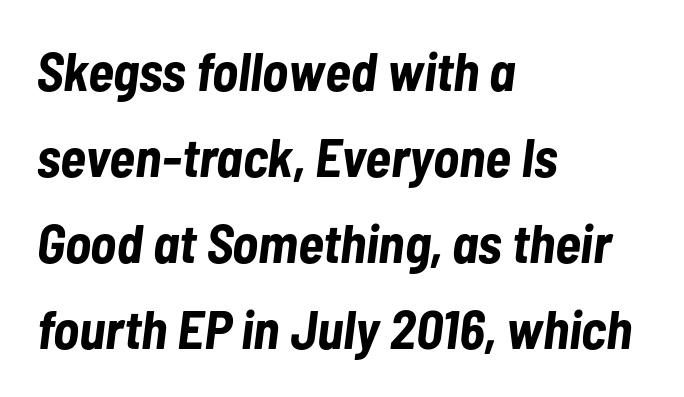
The rendering uses a moderate line-height, typical for paragraphs. Where is the straight margin? On the left. The string is rendered with underlining switched off. Between one letter and the next there's only the usual sliver of space. A typesetter would call this proportional, since set widths differ per character.
